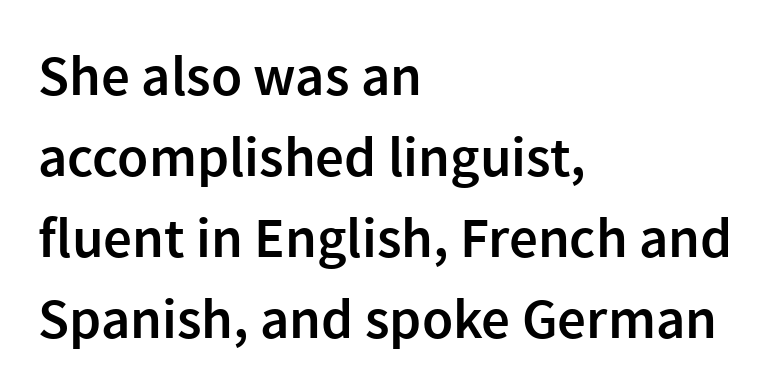
No word sits above an underline. These words are printed semibold, heavier than regular yet not bold. The rendering uses natural spacing where letterforms have individual widths. Every character sits straight up, as roman type does.
